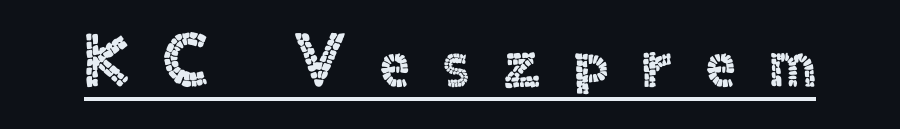
{"serif": "no", "italic": "no", "width": "normal", "x_height": "small", "monospaced": "no", "underline": "yes", "letter_spacing": "wide", "letter_spacing_em": 0.46, "glyph_px": 74}
